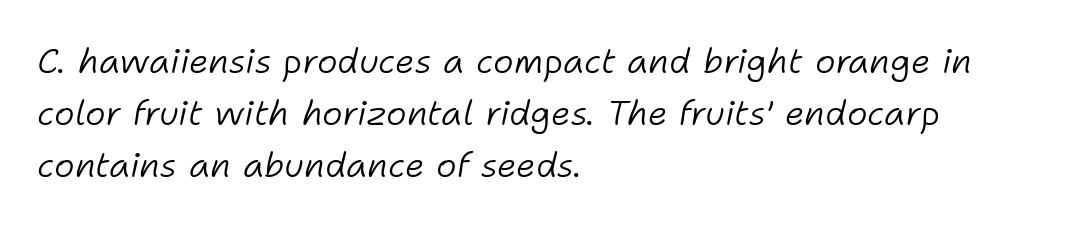
The image shows 35 px light type, italic (leaning right); set left-aligned, normal line spacing (1.48x), normal letter spacing, not underlined; low stroke contrast and a medium x-height.
